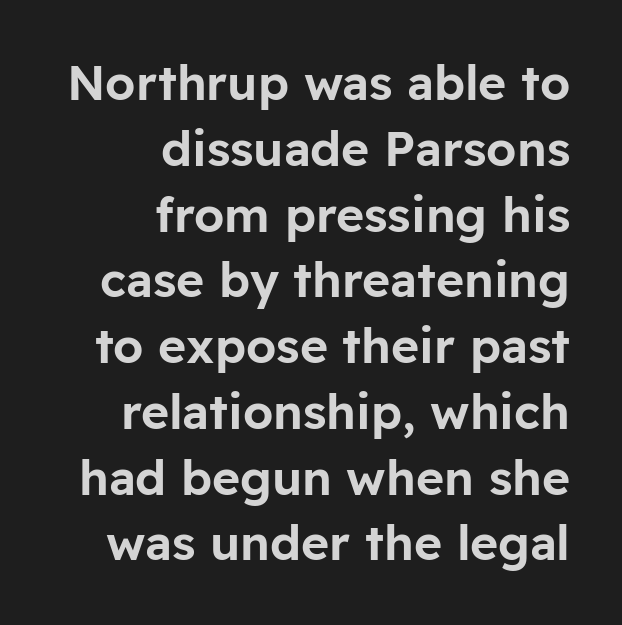
The image shows 48 px sans-serif type, upright; set right-aligned, normal line spacing (1.37x), normal letter spacing, not underlined; low stroke contrast and a medium x-height.
